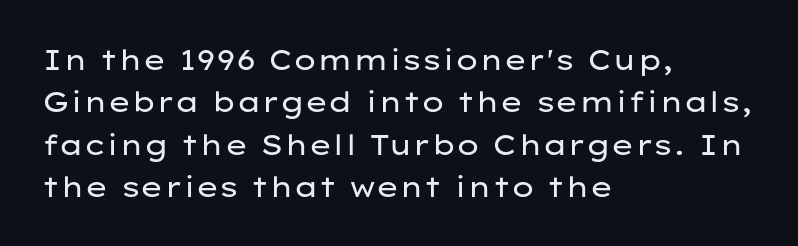
Q: Is the text bold? A: No.
Q: Is the text italic (slanted)? A: No, it is upright.
Q: Is the typeface a serif or a sans-serif typeface? A: Sans-serif.
Q: Is the text underlined? A: No.
Q: How is the paragraph aligned? A: Left-aligned.
Q: Is the spacing between letters normal or unusually wide? A: Normal.
Q: Is the spacing between lines tight, normal or loose? A: Normal.
Q: Width (condensed, normal, or wide)? A: Wide.
Q: Stroke contrast? A: Low.
Q: x-height? A: Medium.
Q: Monospaced? A: No.
